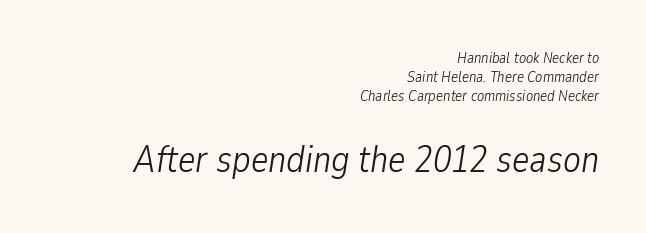
{"italic": "yes", "lean": "right", "slant_degrees": 9, "bold": "no", "weight": "light", "width": "condensed", "stroke_contrast": "low", "x_height": "medium", "monospaced": "no", "underline": "no", "align": "right", "line_spacing": "normal", "line_spacing_ratio": 1.27, "letter_spacing": "normal", "letter_spacing_em": 0.0, "larger_block": "second", "size_ratio": 2.47, "glyph_px": 37}
